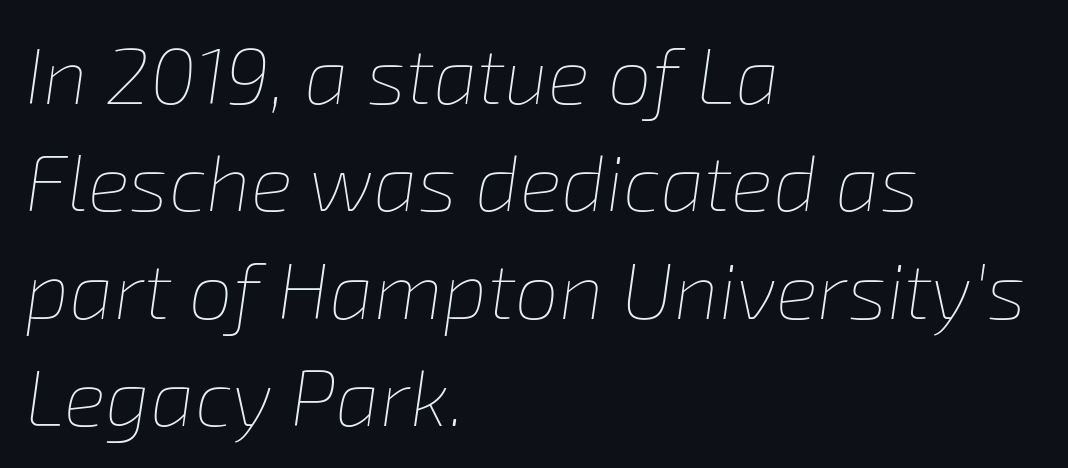
{"italic": "yes", "lean": "right", "slant_degrees": 8, "bold": "no", "weight": "thin", "width": "normal", "stroke_contrast": "low", "x_height": "medium", "monospaced": "no", "underline": "no", "align": "left", "line_spacing": "normal", "line_spacing_ratio": 1.36, "letter_spacing": "normal", "letter_spacing_em": 0.0, "glyph_px": 79}
